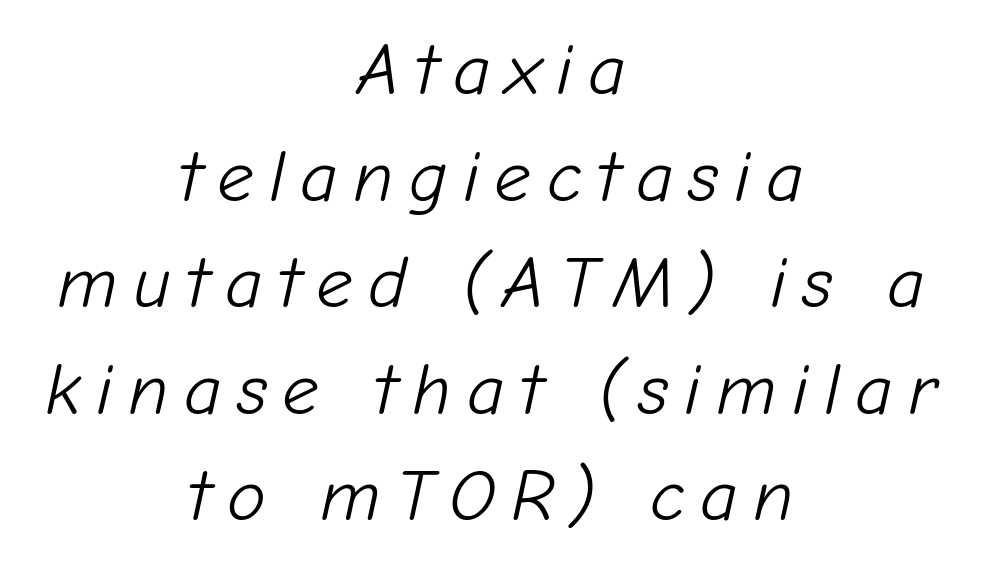
{"italic": "yes", "lean": "right", "slant_degrees": 12, "bold": "no", "weight": "light", "width": "normal", "stroke_contrast": "low", "x_height": "medium", "monospaced": "no", "underline": "no", "align": "center", "line_spacing": "normal", "line_spacing_ratio": 1.46, "letter_spacing": "wide", "letter_spacing_em": 0.21, "glyph_px": 73}
